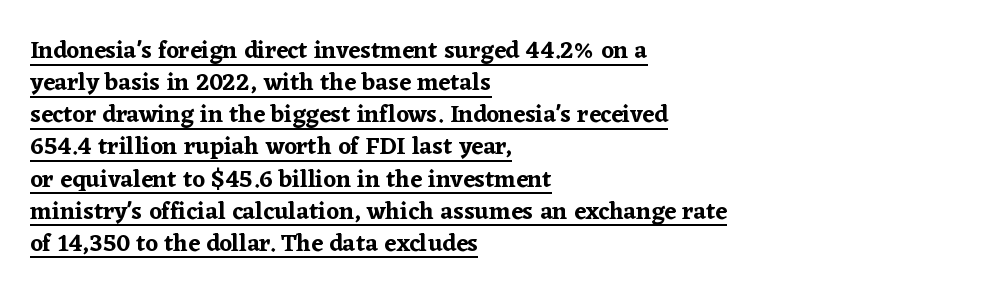
Whoever set this chose a conventional vertical rhythm. Caption: standard tracking, unaltered. Beneath each row of characters lies a ruled line. Nope, not italic — everything's standing straight.
